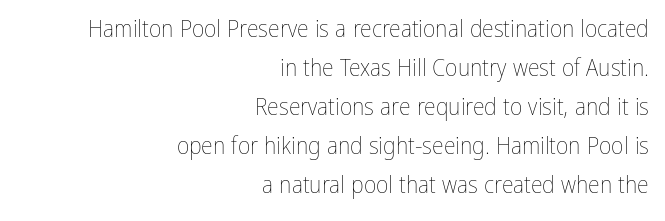
The cut favours lightness, reaching ordinary text weight at its darkest. Here the glyphs are tracked normally, forming tight word shapes. Check the space under the baseline: it is left empty. Successive baselines arrive at the customary interval. The lettering holds an erect, upright posture throughout.
